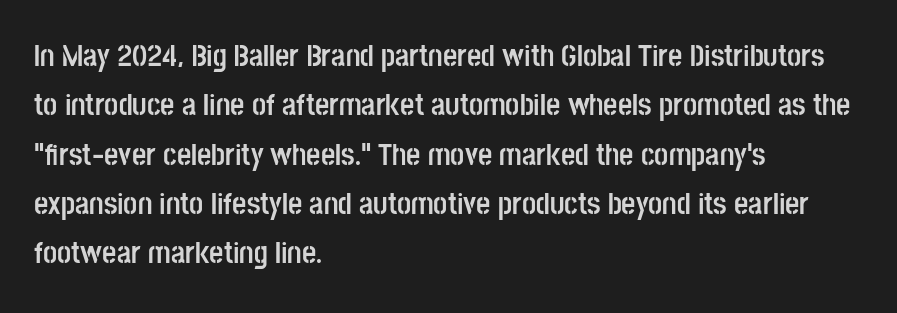
Does the copy run flush right? No — it runs flush left. The line-height multiplier appears to be the usual default. Underline: absent. These lines are rendered in a variable-pitch font.
